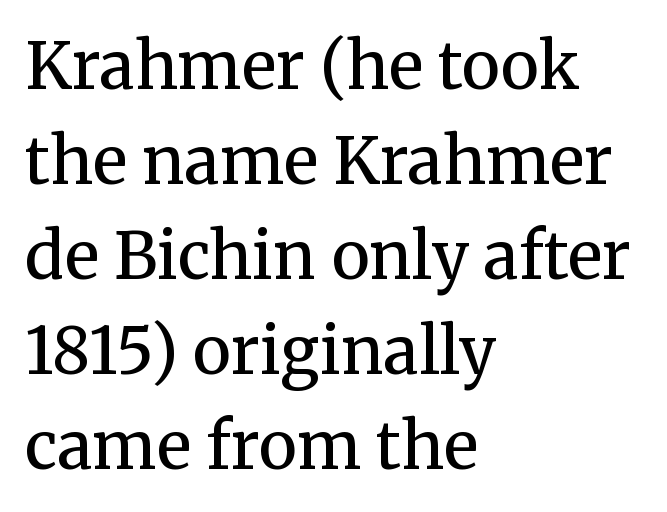
Nobody touched the tracking dial on this one. When letters stand straight like this, we call the style roman or upright. Each stroke keeps to a modest, everyday thickness or less. The letters advance in unequal steps, a hallmark of proportional type. If you measured baseline to baseline, you'd find a middling distance.
